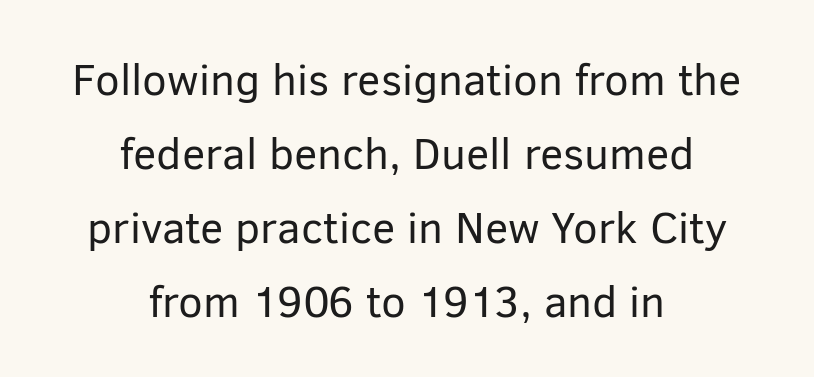
{"serif": "no", "italic": "no", "bold": "no", "weight": "regular", "width": "normal", "stroke_contrast": "low", "x_height": "medium", "monospaced": "no", "underline": "no", "align": "center", "line_spacing": "normal", "line_spacing_ratio": 1.68, "letter_spacing": "normal", "letter_spacing_em": 0.0, "glyph_px": 44}
